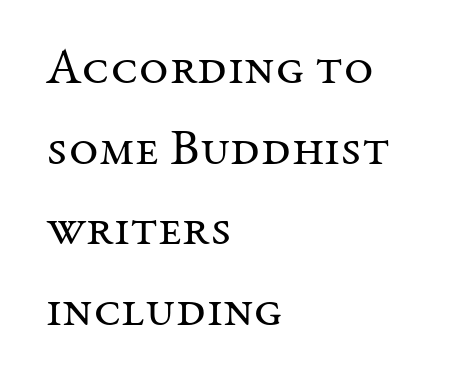
{"serif": "yes", "italic": "no", "bold": "no", "weight": "regular", "width": "normal", "stroke_contrast": "medium", "x_height": "medium", "monospaced": "no", "underline": "no", "align": "left", "line_spacing": "normal", "line_spacing_ratio": 1.58, "letter_spacing": "normal", "letter_spacing_em": 0.0, "glyph_px": 51}
